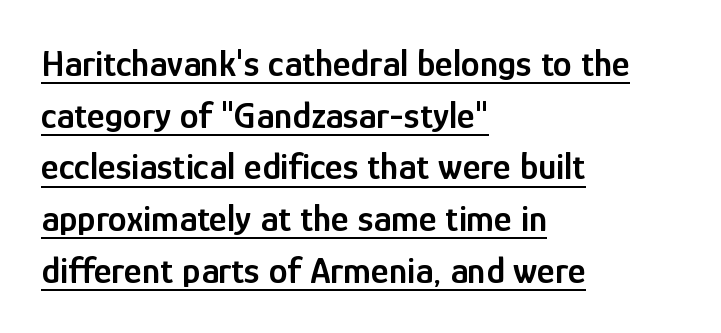
The image shows 38 px semibold, condensed sans-serif type, upright; set left-aligned, normal line spacing (1.36x), normal letter spacing, underlined; low stroke contrast and a medium x-height.
